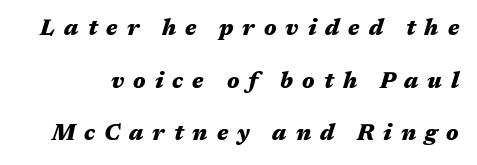
{"italic": "yes", "lean": "right", "slant_degrees": 17, "bold": "yes", "underline": "no", "line_spacing": "loose", "line_spacing_ratio": 2.39, "letter_spacing": "wide", "letter_spacing_em": 0.41, "glyph_px": 22}
